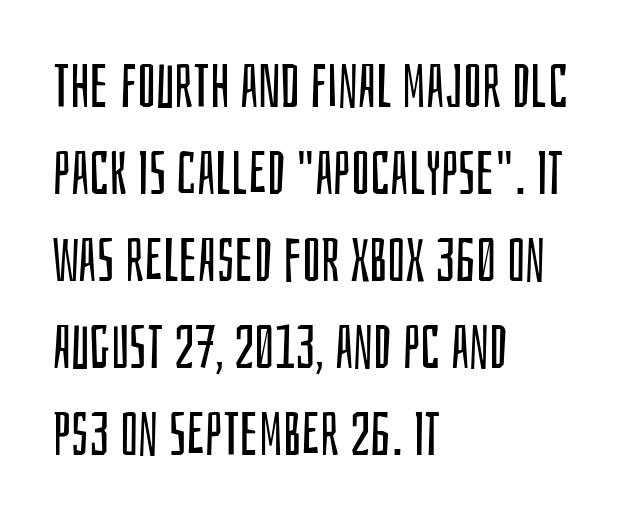
Q: Is the text bold? A: No.
Q: Is the text italic (slanted)? A: No, it is upright.
Q: Is the typeface a serif or a sans-serif typeface? A: Sans-serif.
Q: Is the text underlined? A: No.
Q: How is the paragraph aligned? A: Left-aligned.
Q: Is the spacing between letters normal or unusually wide? A: Normal.
Q: Is the spacing between lines tight, normal or loose? A: Normal.
Q: Width (condensed, normal, or wide)? A: Condensed.
Q: Stroke contrast? A: Low.
Q: x-height? A: Large.
Q: Monospaced? A: No.
